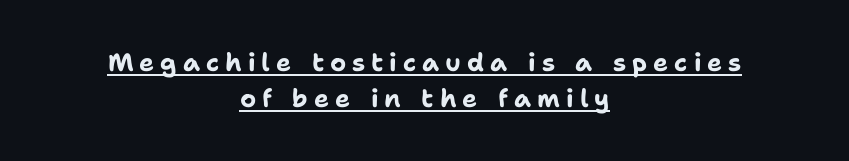
{"italic": "no", "bold": "yes", "underline": "yes", "align": "center", "line_spacing": "normal", "line_spacing_ratio": 1.46, "letter_spacing": "wide", "letter_spacing_em": 0.24, "glyph_px": 25}
